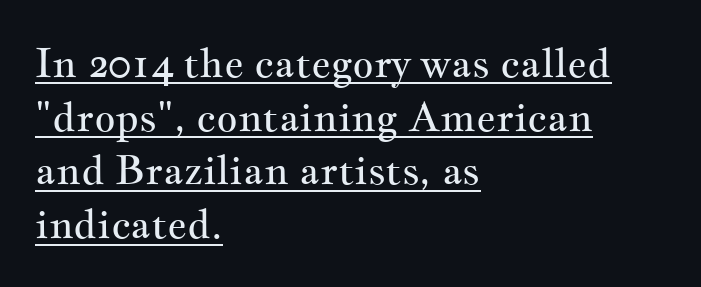
The image shows 41 px regular-weight, wide serif type, upright; set left-aligned, normal line spacing (1.31x), normal letter spacing, underlined; medium stroke contrast and a small x-height.
